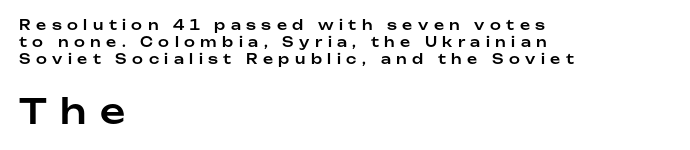
Q: Is the text italic (slanted)? A: No, it is upright.
Q: Is the typeface a serif or a sans-serif typeface? A: Sans-serif.
Q: Is the text underlined? A: No.
Q: How is the paragraph aligned? A: Left-aligned.
Q: Is the spacing between letters normal or unusually wide? A: Unusually wide.
Q: Which block of text is set in a larger size, the first (top) or the second (bottom)? A: The second (bottom) one.
Q: Width (condensed, normal, or wide)? A: Normal.
Q: Stroke contrast? A: Low.
Q: x-height? A: Medium.
Q: Monospaced? A: No.
